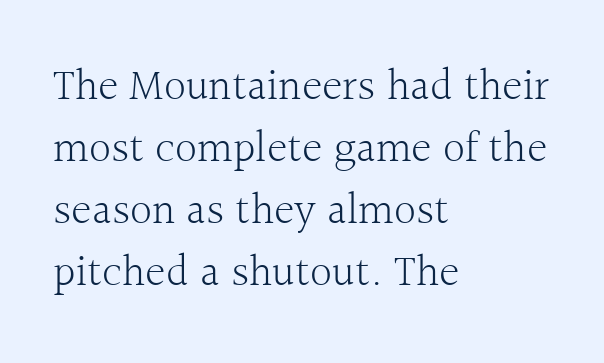
The image shows 44 px light serif type, upright; set left-aligned, normal line spacing (1.41x), normal letter spacing, not underlined; a medium x-height.
